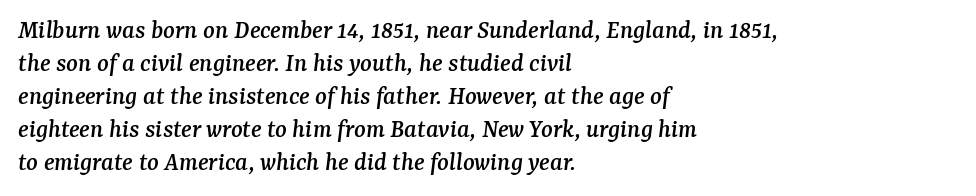
Q: Is the text italic (slanted)? A: Yes, it leans right by about 7 degrees.
Q: Is the text underlined? A: No.
Q: How is the paragraph aligned? A: Left-aligned.
Q: Is the spacing between letters normal or unusually wide? A: Normal.
